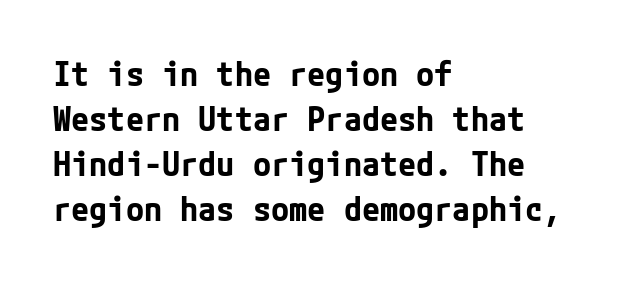
{"serif": "no", "italic": "no", "bold": "yes", "weight": "bold", "width": "normal", "stroke_contrast": "low", "x_height": "medium", "underline": "no", "align": "left", "line_spacing": "normal", "line_spacing_ratio": 1.36, "letter_spacing": "normal", "letter_spacing_em": 0.0, "glyph_px": 33}
